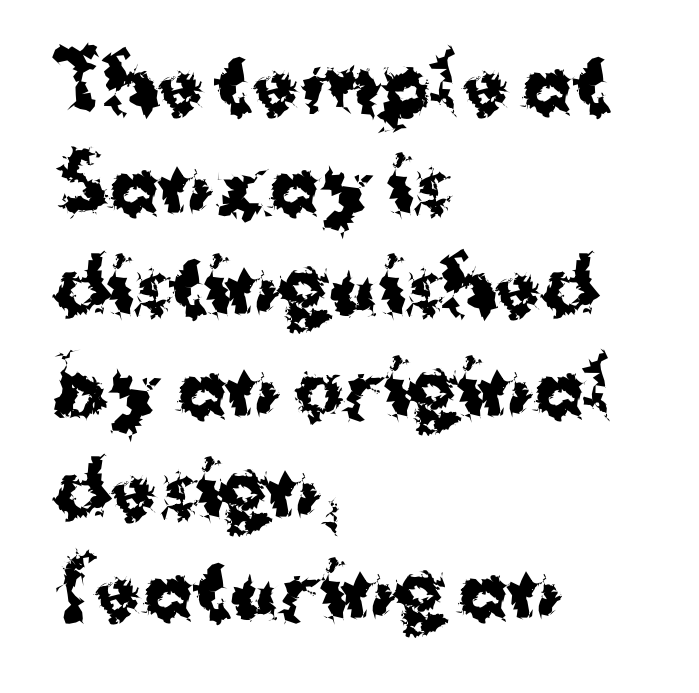
Q: Is the text bold? A: Yes.
Q: Is the text italic (slanted)? A: No, it is upright.
Q: Is the typeface a serif or a sans-serif typeface? A: Sans-serif.
Q: Is the text underlined? A: No.
Q: How is the paragraph aligned? A: Left-aligned.
Q: Is the spacing between letters normal or unusually wide? A: Normal.
Q: Is the spacing between lines tight, normal or loose? A: Normal.
Q: Width (condensed, normal, or wide)? A: Normal.
Q: Stroke contrast? A: Medium.
Q: x-height? A: Medium.
Q: Monospaced? A: No.
